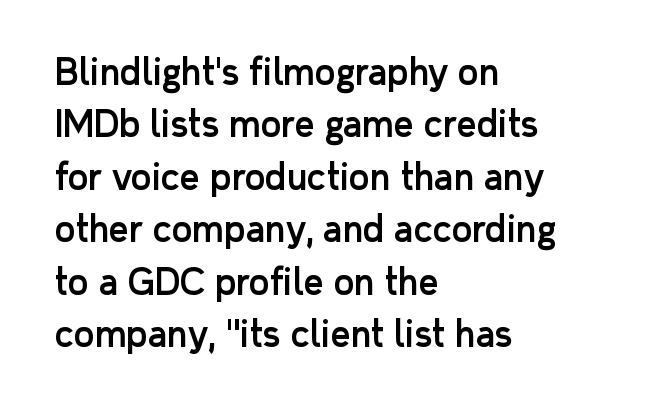
Nothing sits at the stroke ends, so this counts as sans-serif. This rendering features lettering with no underline. Nope, not italic — everything's standing straight. Compared with typical body copy, the letter spacing here is the same. A typesetter would call this leading conventional body-copy spacing. You could not count columns in this text — the font is proportionally spaced.
